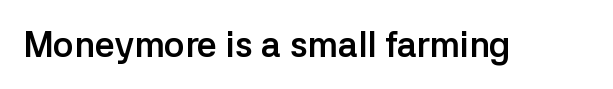
Q: Is the text bold? A: Yes.
Q: Is the text italic (slanted)? A: No, it is upright.
Q: Is the typeface a serif or a sans-serif typeface? A: Sans-serif.
Q: Is the text underlined? A: No.
Q: Is the spacing between letters normal or unusually wide? A: Normal.
Q: Width (condensed, normal, or wide)? A: Normal.
Q: Stroke contrast? A: Low.
Q: x-height? A: Medium.
Q: Monospaced? A: No.
